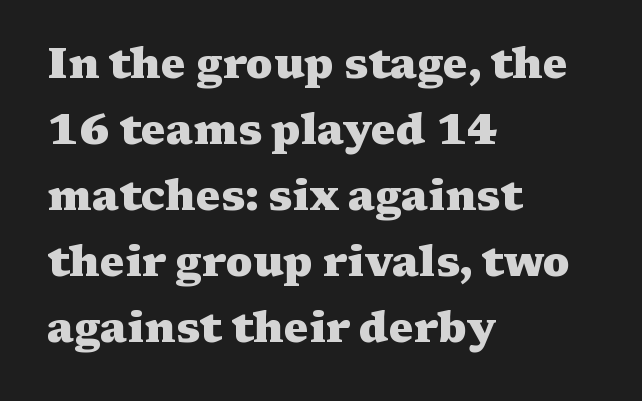
Upright lettering throughout. Heft: maximum for text — a bold. No word sits above an underline. These lines keep a tight, regular rhythm from letter to letter.
